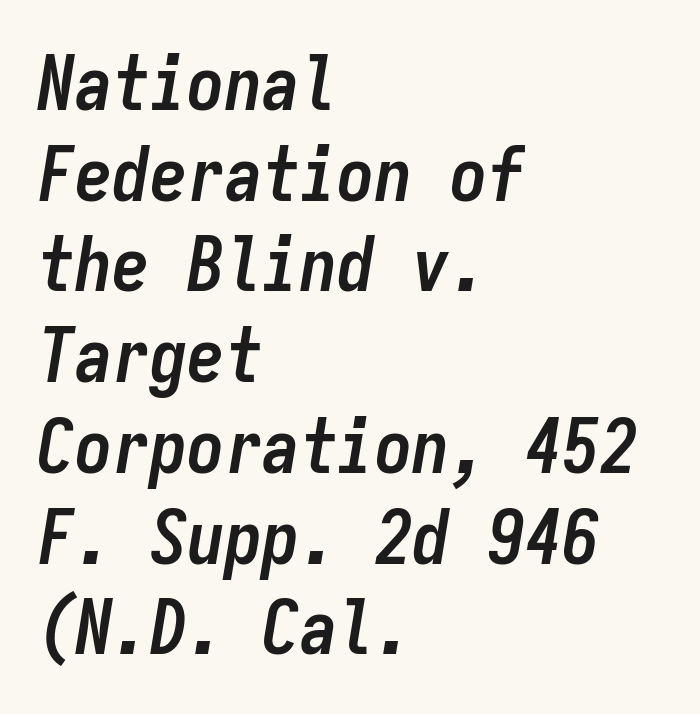
Q: Is the text bold? A: Yes.
Q: Is the text italic (slanted)? A: Yes, it leans right by about 9 degrees.
Q: Is the text underlined? A: No.
Q: How is the paragraph aligned? A: Left-aligned.
Q: Is the spacing between letters normal or unusually wide? A: Normal.
Q: Width (condensed, normal, or wide)? A: Condensed.
Q: Stroke contrast? A: Low.
Q: x-height? A: Medium.
Q: Monospaced? A: Yes.
